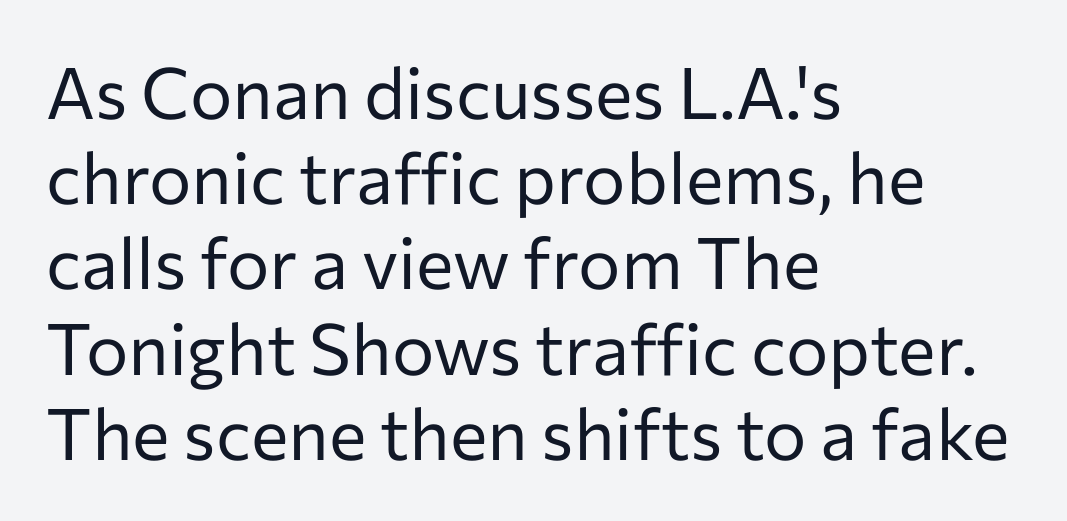
Q: Is the text bold? A: No.
Q: Is the text italic (slanted)? A: No, it is upright.
Q: Is the typeface a serif or a sans-serif typeface? A: Sans-serif.
Q: Is the text underlined? A: No.
Q: How is the paragraph aligned? A: Left-aligned.
Q: Is the spacing between letters normal or unusually wide? A: Normal.
Q: Width (condensed, normal, or wide)? A: Normal.
Q: Stroke contrast? A: Low.
Q: x-height? A: Medium.
Q: Monospaced? A: No.
